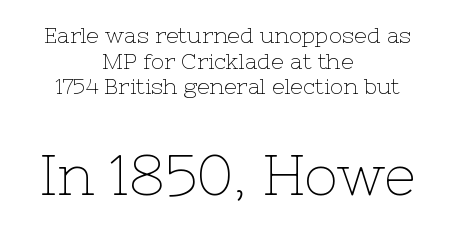
Q: Is the text bold? A: No.
Q: Is the text italic (slanted)? A: No, it is upright.
Q: Is the typeface a serif or a sans-serif typeface? A: Serif.
Q: Is the text underlined? A: No.
Q: How is the paragraph aligned? A: Centered.
Q: Is the spacing between letters normal or unusually wide? A: Normal.
Q: Which block of text is set in a larger size, the first (top) or the second (bottom)? A: The second (bottom) one.
Q: Width (condensed, normal, or wide)? A: Normal.
Q: Stroke contrast? A: Low.
Q: x-height? A: Medium.
Q: Monospaced? A: No.
